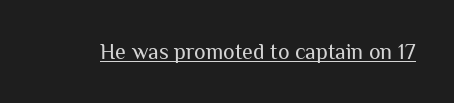
Q: Is the text bold? A: No.
Q: Is the text italic (slanted)? A: No, it is upright.
Q: Is the text underlined? A: Yes.
Q: Is the spacing between letters normal or unusually wide? A: Normal.
